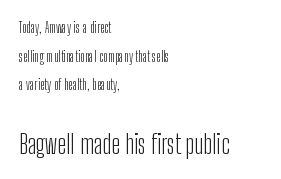
{"italic": "no", "bold": "no", "underline": "no", "align": "left", "line_spacing": "loose", "line_spacing_ratio": 2.05, "letter_spacing": "normal", "letter_spacing_em": 0.0, "larger_block": "second", "size_ratio": 1.93, "glyph_px": 27}
